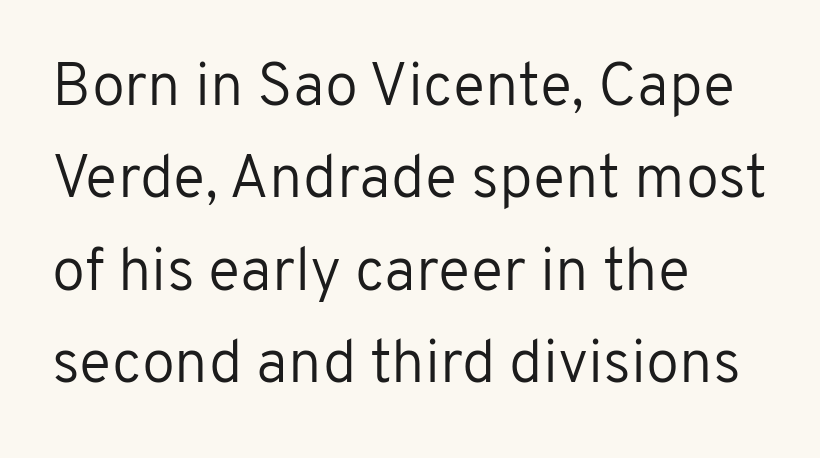
Q: Is the text bold? A: No.
Q: Is the text italic (slanted)? A: No, it is upright.
Q: Is the typeface a serif or a sans-serif typeface? A: Sans-serif.
Q: Is the text underlined? A: No.
Q: How is the paragraph aligned? A: Left-aligned.
Q: Is the spacing between letters normal or unusually wide? A: Normal.
Q: Is the spacing between lines tight, normal or loose? A: Normal.
Q: Width (condensed, normal, or wide)? A: Normal.
Q: Stroke contrast? A: Low.
Q: x-height? A: Medium.
Q: Monospaced? A: No.
